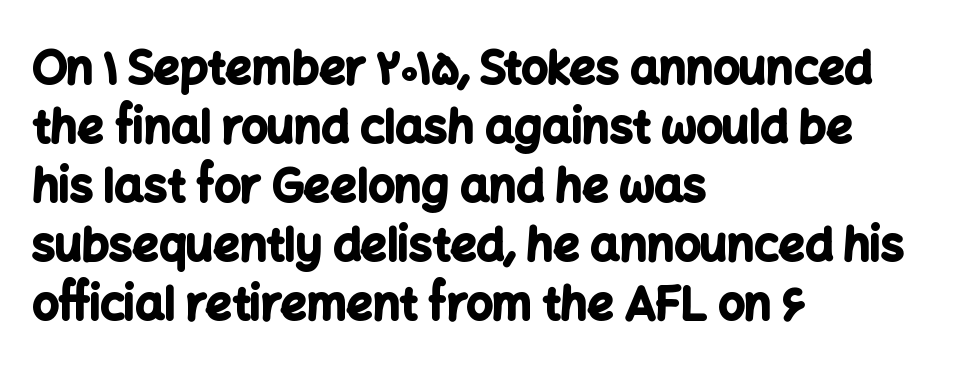
These lines carry a lot of weight — the face is fully bold. The face used here is a sans, in the tradition of grotesques and geometrics. Nope, not italic — everything's standing straight. Line beginnings align vertically; line endings do not. Proportional: the letters do not fall into vertical columns. The block of text has a typical density, with ordinary space between rows.
